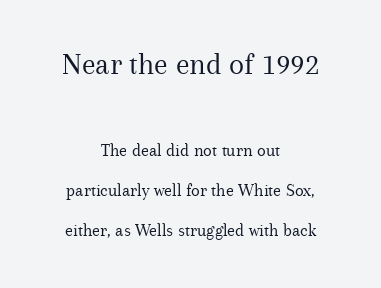
Yep, those are serifs on the letters. There is no visible air inserted between adjacent glyphs. Unlike italic type, these characters show no tilt at all. The weight tops out at a normal text grade. These lines stand farther apart than default settings would place them.
